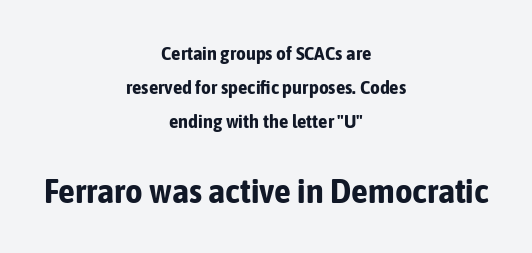
Q: Is the text bold? A: Yes.
Q: Is the text italic (slanted)? A: No, it is upright.
Q: Is the typeface a serif or a sans-serif typeface? A: Sans-serif.
Q: Is the text underlined? A: No.
Q: How is the paragraph aligned? A: Centered.
Q: Is the spacing between letters normal or unusually wide? A: Normal.
Q: Which block of text is set in a larger size, the first (top) or the second (bottom)? A: The second (bottom) one.
Q: Width (condensed, normal, or wide)? A: Condensed.
Q: Stroke contrast? A: Low.
Q: x-height? A: Medium.
Q: Monospaced? A: No.
